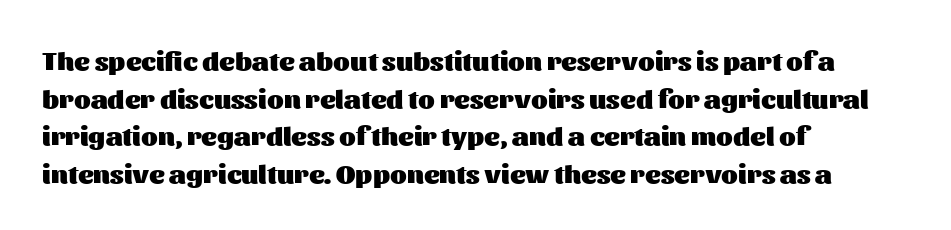
Its strokes are broad and dark, the hallmark of bold type. The letterforms sit shoulder to shoulder at normal distance. Horizontal alignment here is leftward, the default for most running prose. Each new line begins a customary step beneath the previous one. Has an underline been added? It has not. Characters remain perfectly vertical along every line.
